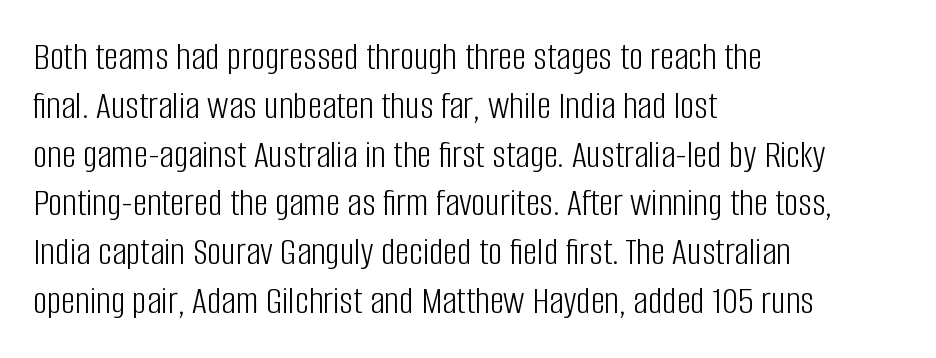
{"serif": "no", "italic": "no", "bold": "no", "weight": "light", "width": "condensed", "stroke_contrast": "low", "x_height": "large", "monospaced": "no", "underline": "no", "align": "left", "line_spacing_ratio": 1.22, "letter_spacing": "normal", "letter_spacing_em": 0.0, "glyph_px": 40}
